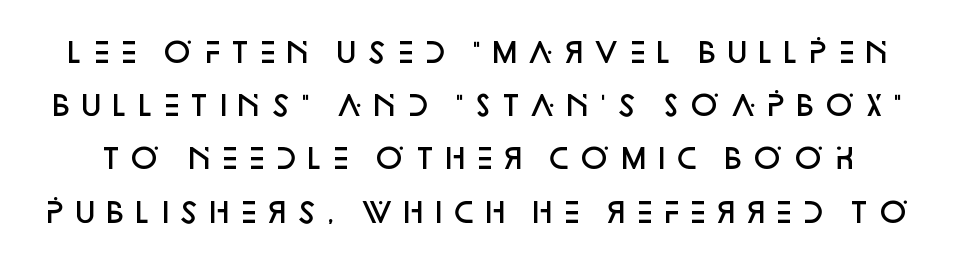
Do the characters align in a grid? No, the font is proportional. The leading is generous, giving the passage an open texture. Is the type bold? Partly — it's a semibold, heavier than regular but not fully bold. Bare-footed words on every line. Notice how the stems are strictly vertical — no italics here. Serifs: no, the terminals of the letterforms are clean.
